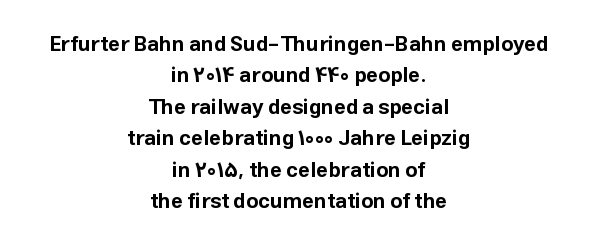
Q: Is the text bold? A: Yes.
Q: Is the text italic (slanted)? A: No, it is upright.
Q: Is the text underlined? A: No.
Q: How is the paragraph aligned? A: Centered.
Q: Is the spacing between letters normal or unusually wide? A: Normal.
Q: Is the spacing between lines tight, normal or loose? A: Normal.
